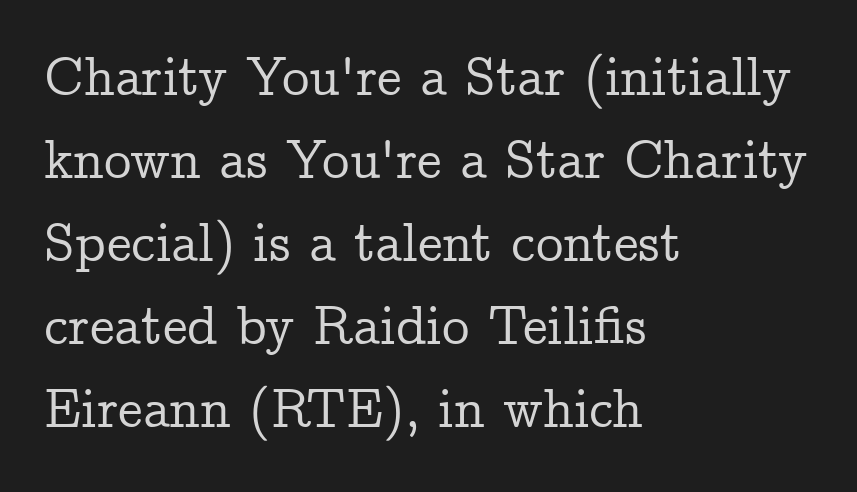
{"serif": "yes", "italic": "no", "width": "normal", "stroke_contrast": "low", "x_height": "medium", "monospaced": "no", "underline": "no", "align": "left", "line_spacing": "normal", "line_spacing_ratio": 1.51, "letter_spacing": "normal", "letter_spacing_em": 0.0, "glyph_px": 55}
